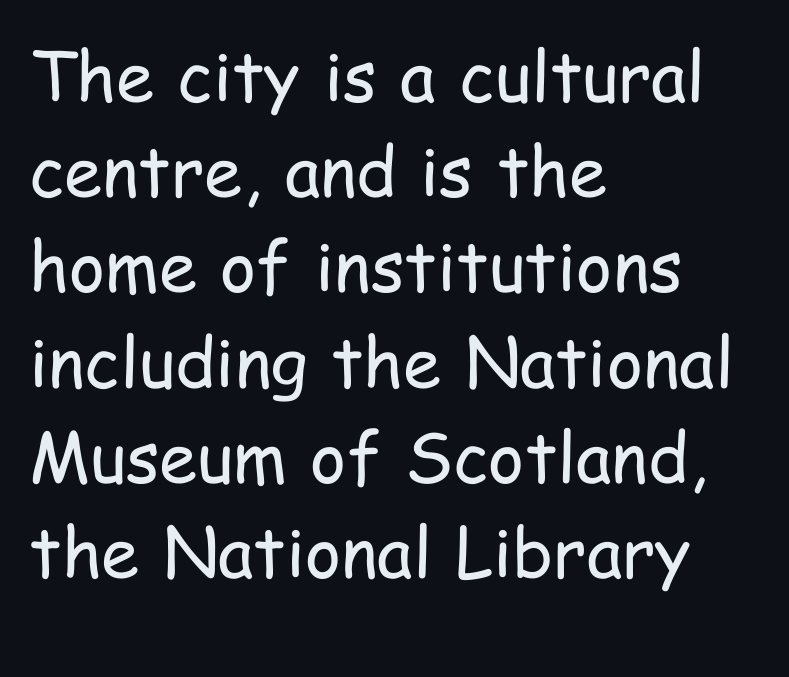
{"serif": "no", "italic": "no", "bold": "no", "weight": "regular", "width": "condensed", "stroke_contrast": "low", "x_height": "medium", "monospaced": "no", "underline": "no", "align": "left", "line_spacing": "normal", "line_spacing_ratio": 1.38, "letter_spacing": "normal", "letter_spacing_em": 0.0, "glyph_px": 69}
